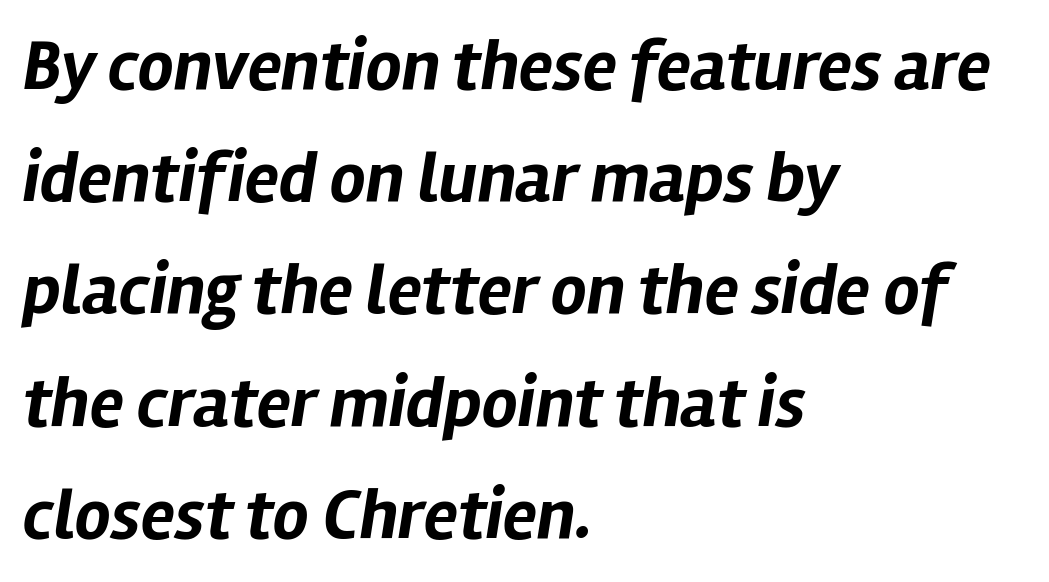
The passage shown is typed in a proportional face where columns would drift. One glance says typical: line gaps are just what's usual. Horizontally, the lines are justified to the leading edge only. The space beneath each line is pristine and unruled. The letters sit at their default tracking, neither squeezed nor spread. Bold? Absolutely — the strokes are thick and heavy.
